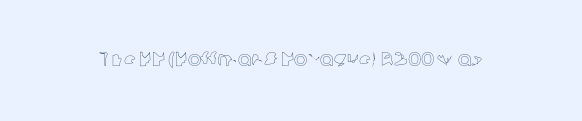
These lines keep a tight, regular rhythm from letter to letter. Unmarked baselines from the first word to the last. Italic: no, the glyphs are upright roman.
